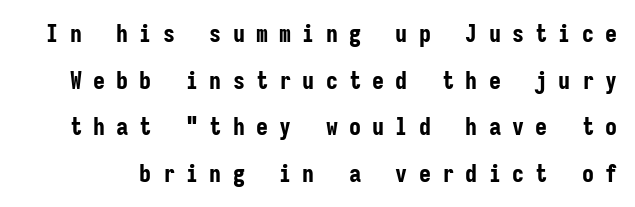
The rendering uses a large line-height, opening up the rows. Posture: vertical. The passage shown has open, widely tracked lettering throughout. The typesetting leans heavy: a genuine bold.
